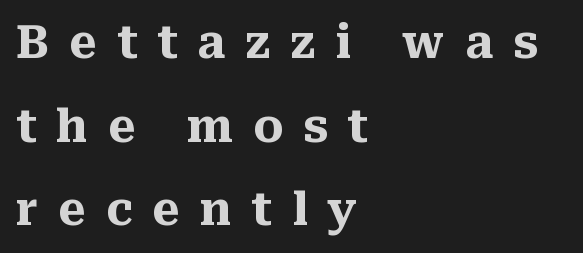
The image shows 45 px heavy serif type, upright; set left-aligned, line spacing 1.86x, unusually wide letter spacing (+0.44 em), not underlined; medium stroke contrast and a medium x-height.
